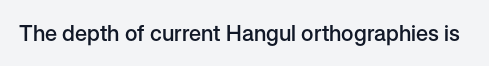
{"italic": "no", "bold": "semi", "underline": "no", "letter_spacing": "normal", "letter_spacing_em": 0.0, "glyph_px": 22}
